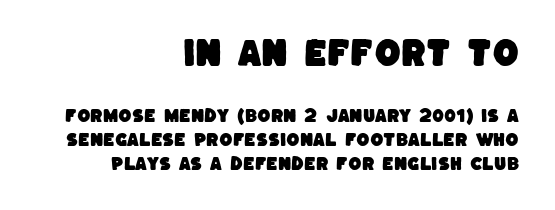
The image shows 30 px sans-serif type; set right-aligned, normal line spacing (1.58x), normal letter spacing, not underlined; the first (top) block is 2.0x larger; low stroke contrast and a large x-height.
